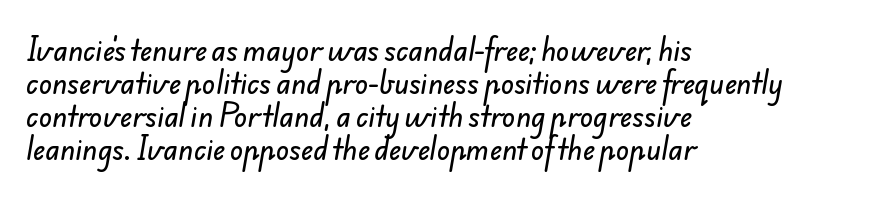
Q: Is the text underlined? A: No.
Q: How is the paragraph aligned? A: Left-aligned.
Q: Is the spacing between letters normal or unusually wide? A: Normal.
